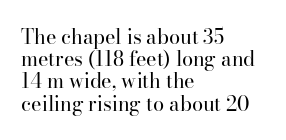
Q: Is the text bold? A: No.
Q: Is the text italic (slanted)? A: No, it is upright.
Q: Is the text underlined? A: No.
Q: How is the paragraph aligned? A: Left-aligned.
Q: Is the spacing between letters normal or unusually wide? A: Normal.
Q: Is the spacing between lines tight, normal or loose? A: Tight.
